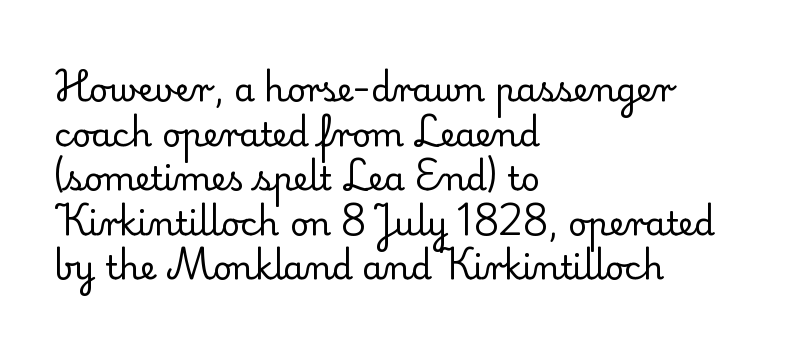
{"serif": "yes", "italic": "no", "bold": "no", "weight": "regular", "width": "normal", "stroke_contrast": "low", "x_height": "small", "monospaced": "no", "underline": "no", "align": "left", "line_spacing": "normal", "line_spacing_ratio": 1.35, "letter_spacing": "normal", "letter_spacing_em": 0.0, "glyph_px": 33}
